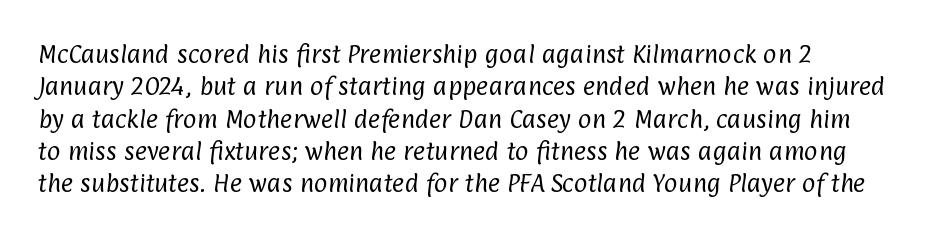
Q: Is the text bold? A: No.
Q: Is the text underlined? A: No.
Q: Is the spacing between letters normal or unusually wide? A: Normal.
Q: Is the spacing between lines tight, normal or loose? A: Normal.
